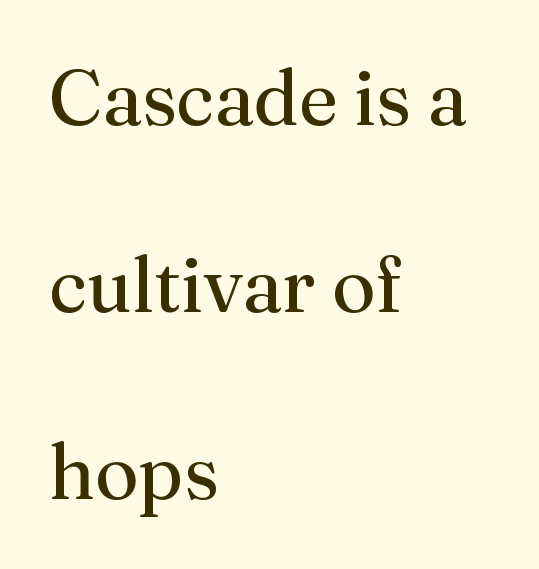
The image shows 77 px regular-weight serif type, upright; set left-aligned, loose line spacing (2.43x), normal letter spacing, not underlined; medium stroke contrast and a medium x-height.
